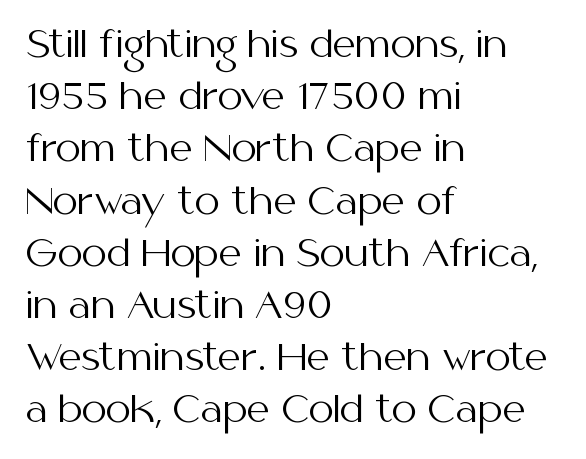
{"serif": "no", "italic": "no", "bold": "no", "weight": "regular", "width": "normal", "stroke_contrast": "medium", "x_height": "medium", "monospaced": "no", "underline": "no", "align": "left", "line_spacing": "normal", "line_spacing_ratio": 1.45, "letter_spacing": "normal", "letter_spacing_em": 0.0, "glyph_px": 36}
